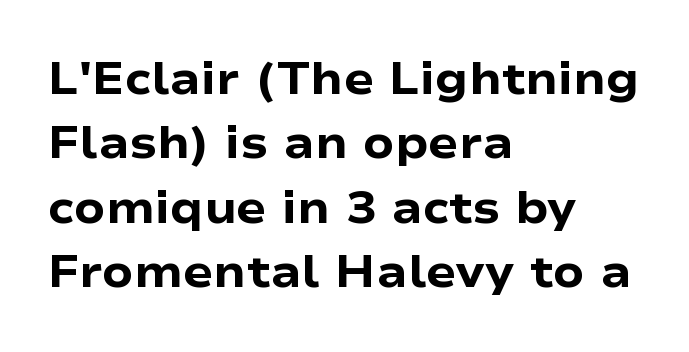
The image shows 45 px heavy, wide sans-serif type, upright; set left-aligned, normal line spacing (1.43x), normal letter spacing, not underlined; low stroke contrast and a medium x-height.
